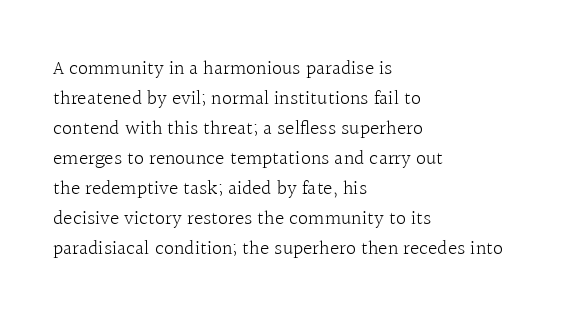
Q: Is the text bold? A: No.
Q: Is the text italic (slanted)? A: No, it is upright.
Q: Is the text underlined? A: No.
Q: How is the paragraph aligned? A: Left-aligned.
Q: Is the spacing between letters normal or unusually wide? A: Normal.
Q: Is the spacing between lines tight, normal or loose? A: Normal.
